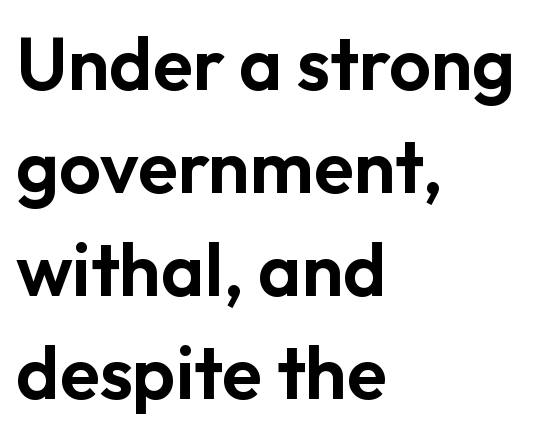
The image shows 74 px sans-serif type, upright; set left-aligned, normal line spacing (1.39x), normal letter spacing, not underlined; low stroke contrast and a medium x-height.
